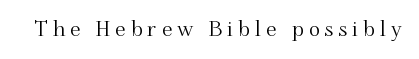
Q: Is the text italic (slanted)? A: No, it is upright.
Q: Is the text underlined? A: No.
Q: Is the spacing between letters normal or unusually wide? A: Unusually wide.
